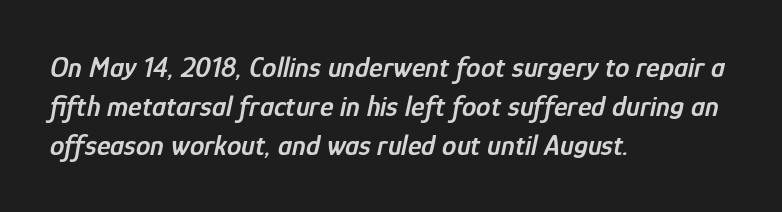
{"italic": "yes", "lean": "right", "slant_degrees": 12, "bold": "semi", "weight": "semibold", "width": "condensed", "stroke_contrast": "low", "x_height": "medium", "monospaced": "no", "underline": "no", "align": "left", "line_spacing": "normal", "line_spacing_ratio": 1.34, "letter_spacing": "normal", "letter_spacing_em": 0.0, "glyph_px": 29}
